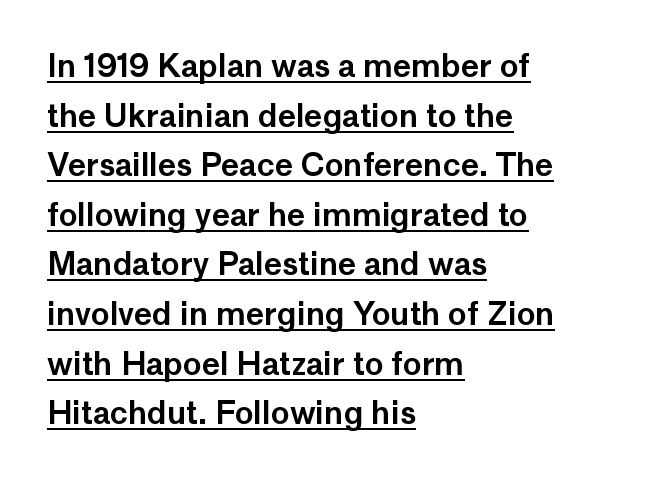
The gaps between neighbouring characters are ordinary and unremarkable. The letters advance in unequal steps, a hallmark of proportional type. A classic flush-left, rag-right setting is used for this passage. This sample carries an underscore along the baseline area.
